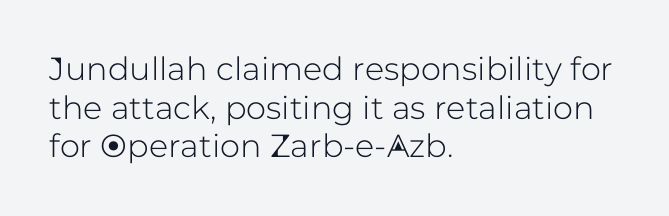
Caption: multi-line text, flush left, ragged right. These lines are rendered in a variable-pitch font. Examine the stroke ends and you'll find no serifs. A clean baseline with only descenders dipping below it. The horizontal fit of the characters is conventional and even.
